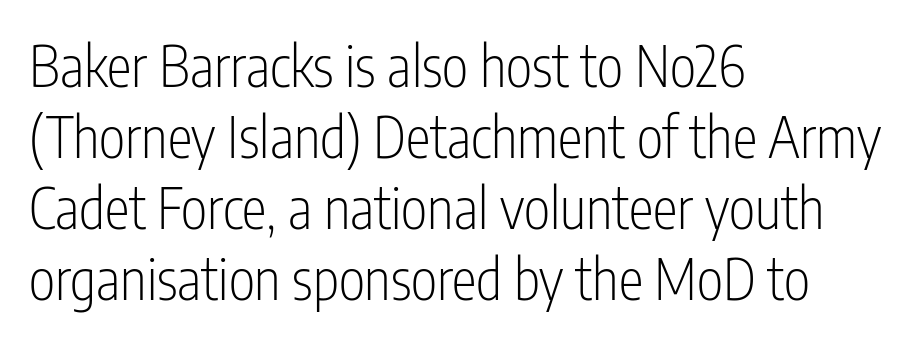
The line texture is even and compact thanks to regular tracking. Line beginnings align vertically; line endings do not. The typesetting does not lean heavy: it is not bold. The rows are spaced the way most documents space them.
